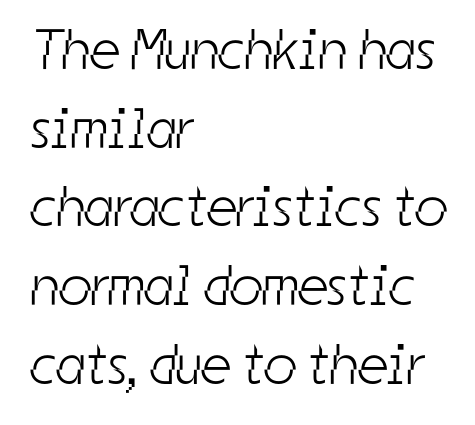
The letterforms sit at book weight or below. The letters advance in unequal steps, a hallmark of proportional type. Does the copy run flush right? No — it runs flush left. Note: no serifs on the glyphs.
